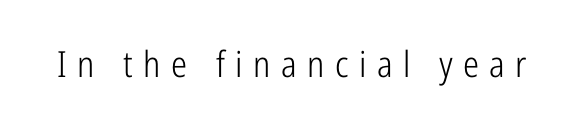
The image shows 36 px light, condensed sans-serif type, upright; set unusually wide letter spacing (+0.29 em), not underlined; low stroke contrast and a medium x-height.
